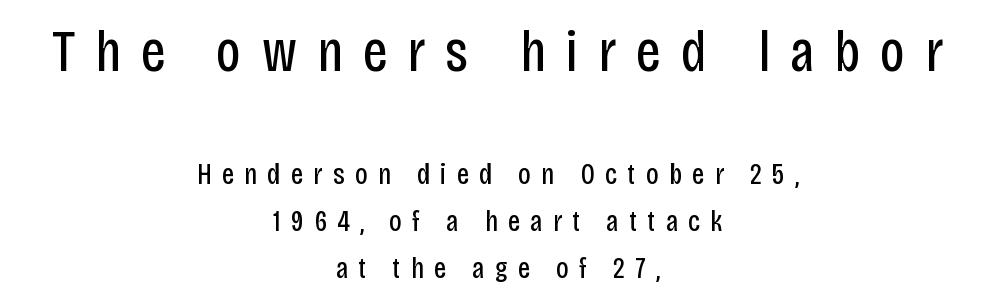
The image shows 59 px regular-weight, condensed sans-serif type, upright; set centered, normal line spacing (1.57x), unusually wide letter spacing (+0.34 em), not underlined; the first (top) block is 1.97x larger; low stroke contrast and a large x-height.
